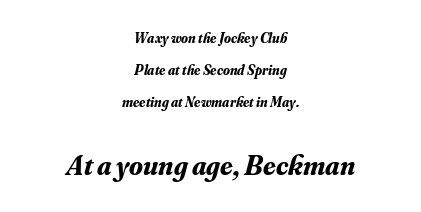
{"serif": "yes", "italic": "yes", "lean": "right", "slant_degrees": 16, "bold": "yes", "weight": "bold", "width": "normal", "stroke_contrast": "medium", "x_height": "small", "monospaced": "no", "underline": "no", "align": "center", "line_spacing": "loose", "line_spacing_ratio": 2.27, "letter_spacing": "normal", "letter_spacing_em": 0.0, "larger_block": "second", "size_ratio": 2.0, "glyph_px": 28}
